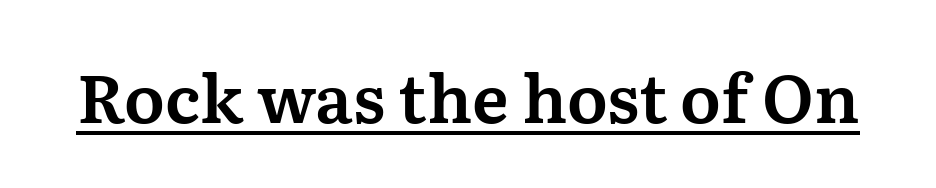
When letters stand straight like this, we call the style roman or upright. Looks like someone drew a line under every word here. Nobody touched the tracking dial on this one. The face used here is proportionally spaced, like ordinary book or web type.
